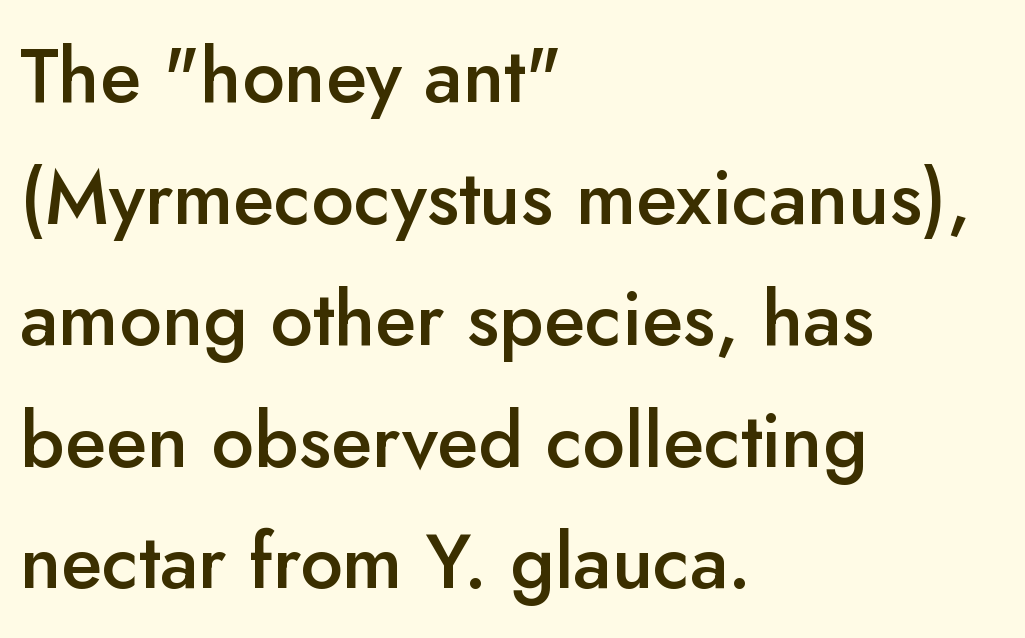
Letterform terminals end flat and unadorned throughout the passage. Line starts are locked; line ends wander. The designer left line spacing at the default. The glyphs are unaccompanied by any horizontal stroke below them. Each glyph is drawn with semibold strokes, heavier than normal yet not fully bold. Nope, not italic — everything's standing straight.
